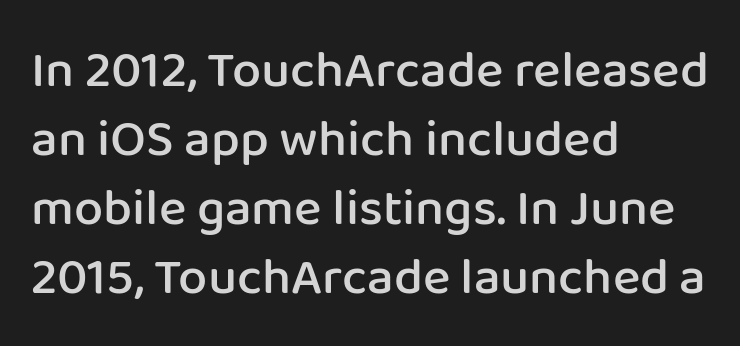
Ascenders rise straight up at ninety degrees. Alignment: flush left. The block of text has a typical density, with ordinary space between rows. Stroke thickness is moderately raised; the sample reads as semibold. Decoration check: the copy has no underline. Each letter keeps its own natural width here, so spacing adapts to shape.
